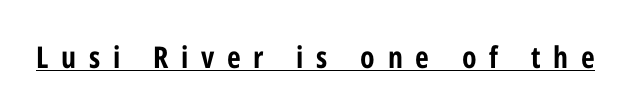
Note: no serifs on the glyphs. Each line of the rendering has a horizontal stroke beneath the glyphs. Spacing between characters has been opened up far beyond the box default. Students, this is bold: see how much ink each stroke carries.
